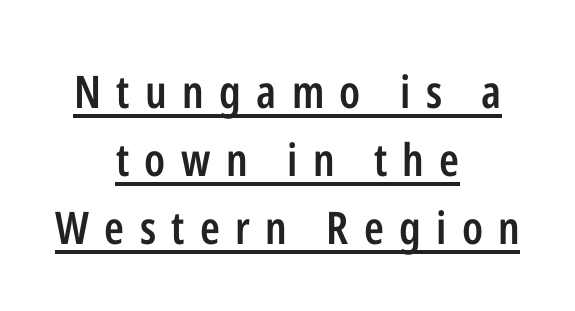
Q: Is the text bold? A: Semi-bold.
Q: Is the text italic (slanted)? A: No, it is upright.
Q: Is the typeface a serif or a sans-serif typeface? A: Sans-serif.
Q: Is the text underlined? A: Yes.
Q: How is the paragraph aligned? A: Centered.
Q: Is the spacing between letters normal or unusually wide? A: Unusually wide.
Q: Is the spacing between lines tight, normal or loose? A: Normal.
Q: Width (condensed, normal, or wide)? A: Condensed.
Q: Stroke contrast? A: Low.
Q: x-height? A: Medium.
Q: Monospaced? A: No.
